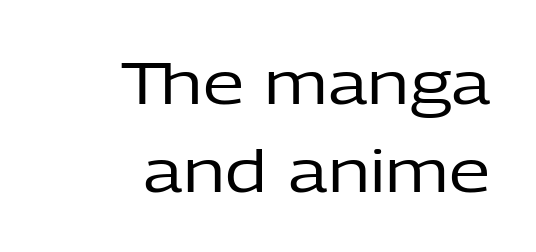
The image shows 59 px regular-weight sans-serif type, upright; set right-aligned, normal line spacing (1.49x), normal letter spacing, not underlined; low stroke contrast and a medium x-height.
